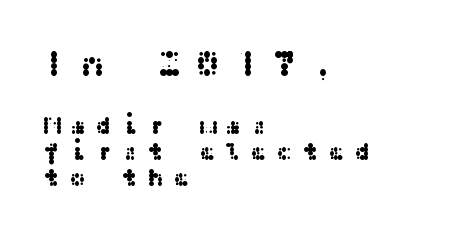
Upright lettering throughout. Someone cranked the tracking dial way up on this one. Serif or sans? Sans — the stroke terminals are bare. The area under the type is left untouched. The face used here appears at its bigger size in the upper chunk.
